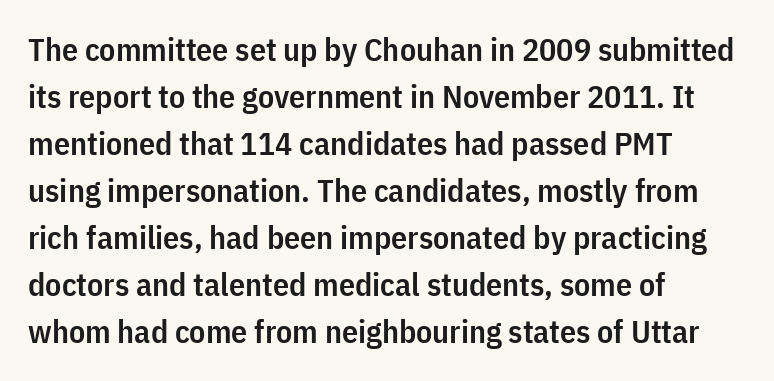
{"serif": "no", "italic": "no", "bold": "semi", "weight": "semibold", "width": "condensed", "stroke_contrast": "low", "x_height": "medium", "monospaced": "no", "underline": "no", "align": "left", "line_spacing": "normal", "line_spacing_ratio": 1.47, "letter_spacing": "normal", "letter_spacing_em": 0.0, "glyph_px": 32}
